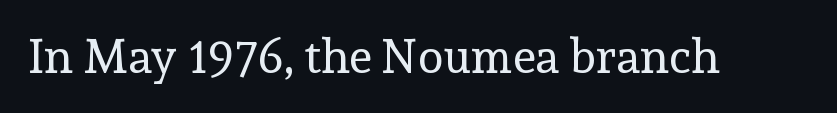
{"serif": "yes", "italic": "no", "bold": "no", "weight": "regular", "width": "normal", "x_height": "medium", "monospaced": "no", "underline": "no", "letter_spacing": "normal", "letter_spacing_em": 0.0, "glyph_px": 47}
